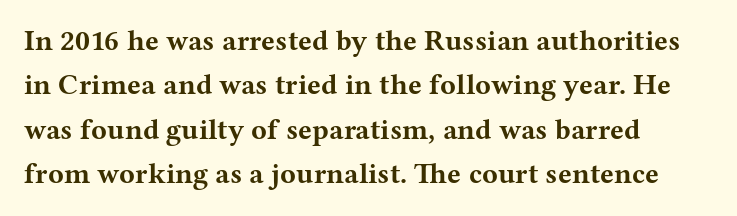
{"serif": "yes", "italic": "no", "bold": "yes", "weight": "bold", "width": "wide", "stroke_contrast": "medium", "x_height": "medium", "monospaced": "no", "underline": "no", "align": "left", "line_spacing": "normal", "line_spacing_ratio": 1.53, "letter_spacing": "normal", "letter_spacing_em": 0.0, "glyph_px": 29}
